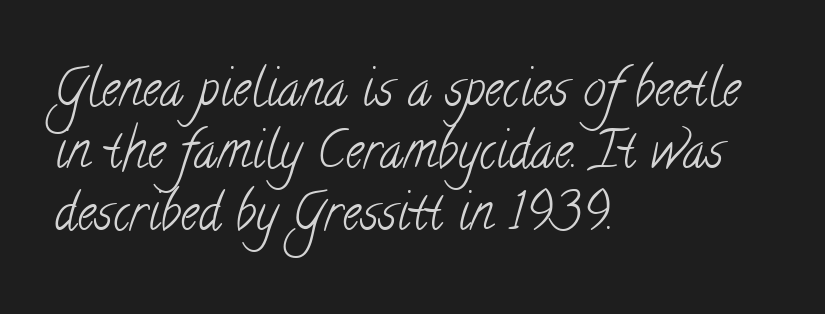
Q: Is the text bold? A: No.
Q: Is the typeface a serif or a sans-serif typeface? A: Serif.
Q: Is the text underlined? A: No.
Q: How is the paragraph aligned? A: Left-aligned.
Q: Is the spacing between letters normal or unusually wide? A: Normal.
Q: Width (condensed, normal, or wide)? A: Condensed.
Q: Stroke contrast? A: Low.
Q: x-height? A: Small.
Q: Monospaced? A: No.
